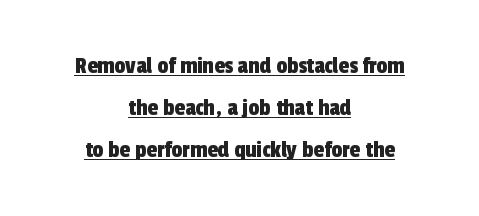
{"underline": "yes", "align": "center", "line_spacing_ratio": 1.75, "letter_spacing": "normal", "letter_spacing_em": 0.0, "glyph_px": 24}
